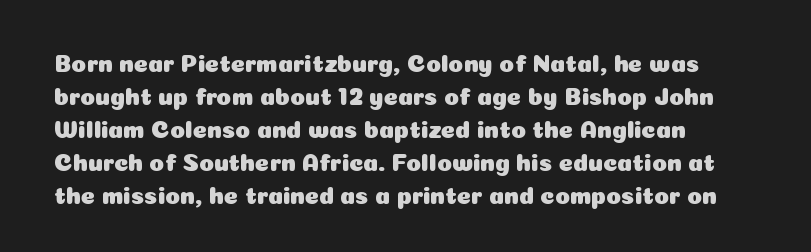
The image shows 24 px text type, upright; set left-aligned, normal line spacing (1.37x), normal letter spacing, not underlined.
